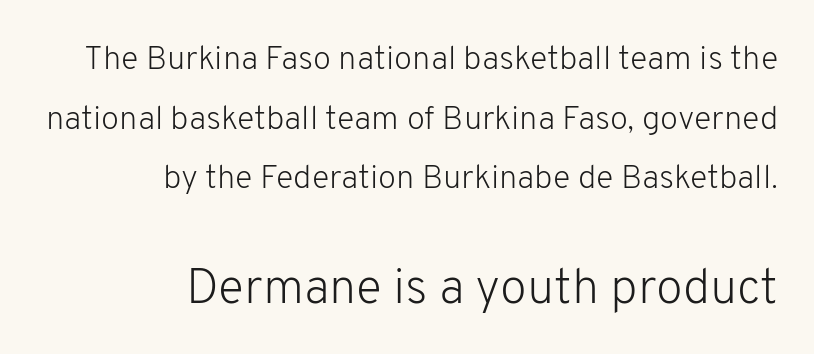
The image shows 49 px light sans-serif type, upright; set right-aligned, line spacing 1.81x, normal letter spacing, not underlined; the second (bottom) block is 1.48x larger; low stroke contrast and a medium x-height.
